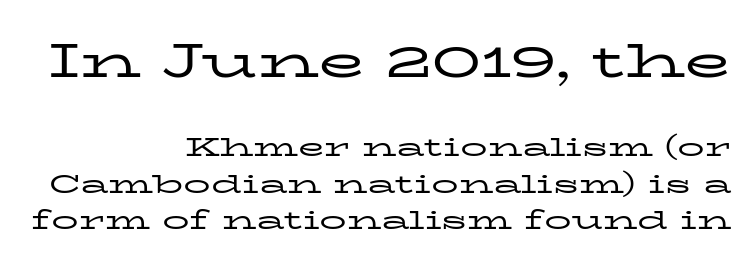
The image shows 48 px regular-weight, wide serif type, upright; set right-aligned, normal line spacing (1.35x), normal letter spacing, not underlined; the first (top) block is 1.78x larger; low stroke contrast and a medium x-height.
